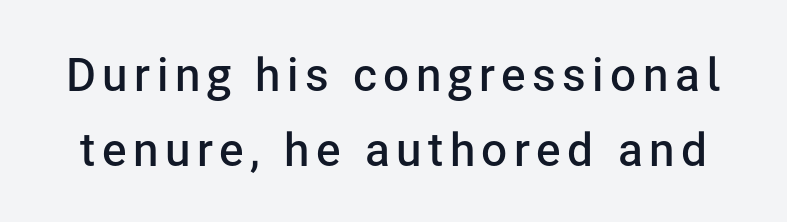
Quick note: interline space is typical. A typesetter would label this face a sans. Check the space under the baseline: it is left empty. These lines carry some extra weight — a demibold, not a full bold. Upright lettering throughout.
